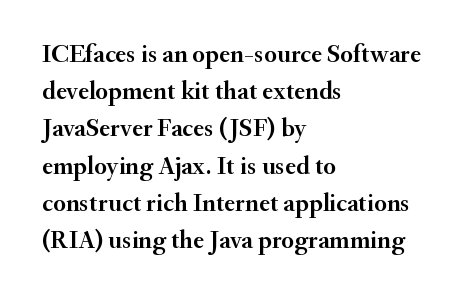
The passage is arranged the way most books set body copy — flush left. No extra tracking has been applied to these lines. You can tell it's not italic because the verticals are truly vertical. The leading is moderate, giving the passage an even texture. The specimen omits any rule beneath the text block's lines.
